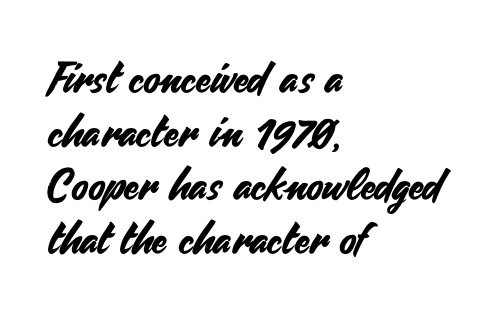
{"serif": "no", "width": "normal", "stroke_contrast": "medium", "x_height": "small", "monospaced": "no", "underline": "no", "align": "left", "line_spacing": "normal", "line_spacing_ratio": 1.25, "letter_spacing": "normal", "letter_spacing_em": 0.0, "glyph_px": 43}
